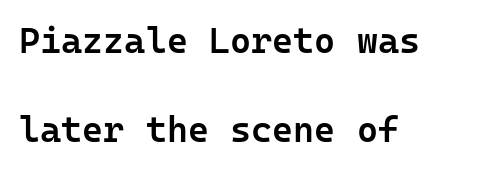
{"serif": "no", "italic": "no", "bold": "semi", "weight": "semibold", "width": "normal", "stroke_contrast": "low", "x_height": "medium", "monospaced": "yes", "underline": "no", "align": "left", "line_spacing": "loose", "line_spacing_ratio": 2.47, "letter_spacing": "normal", "letter_spacing_em": 0.0, "glyph_px": 36}
